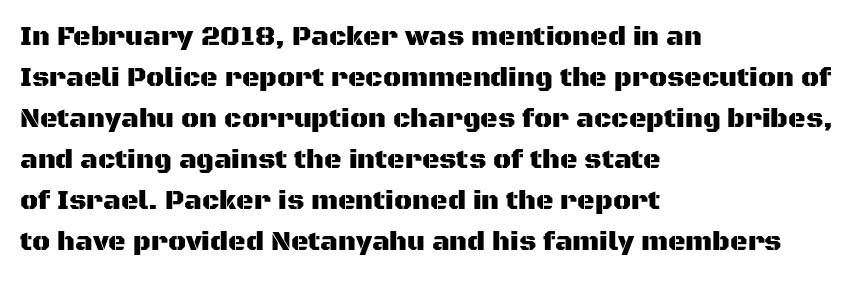
Q: Is the text italic (slanted)? A: No, it is upright.
Q: Is the text underlined? A: No.
Q: How is the paragraph aligned? A: Left-aligned.
Q: Is the spacing between letters normal or unusually wide? A: Normal.
Q: Is the spacing between lines tight, normal or loose? A: Normal.
